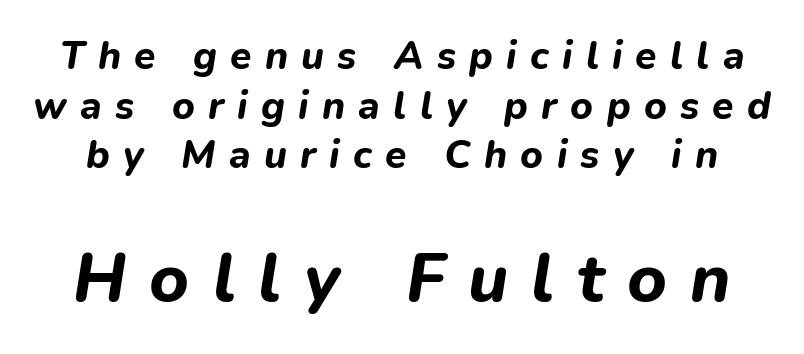
Q: Is the text bold? A: Yes.
Q: Is the text italic (slanted)? A: Yes, it leans right by about 9 degrees.
Q: Is the text underlined? A: No.
Q: Is the spacing between letters normal or unusually wide? A: Unusually wide.
Q: Is the spacing between lines tight, normal or loose? A: Normal.
Q: Which block of text is set in a larger size, the first (top) or the second (bottom)? A: The second (bottom) one.
Q: Width (condensed, normal, or wide)? A: Normal.
Q: Stroke contrast? A: Low.
Q: x-height? A: Medium.
Q: Monospaced? A: No.
